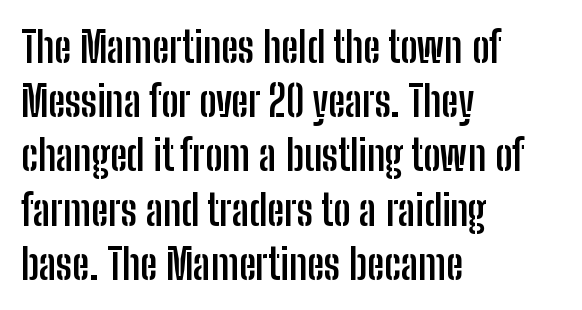
Underlining? Definitely not there. No italicization has been applied; the sample stays upright. Layout note: lines flush left. Character widths vary here, with narrow letters taking less room than wide ones. The characters display no serif detailing; their extremities are plain.
